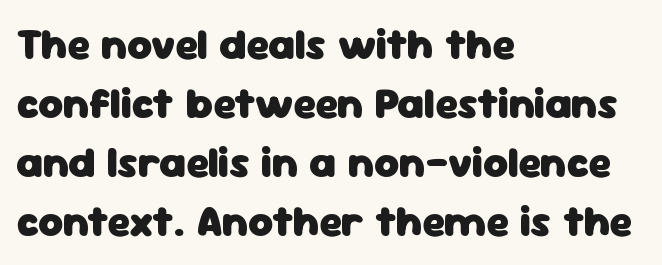
Reading down the column, the eye jumps a familiar distance to each next line. The rendering uses natural spacing where letterforms have individual widths. Students, note that the glyphs here touch the page at normal intervals. The strip under each line holds only bare page. Nothing sits at the stroke ends, so this counts as sans-serif.
